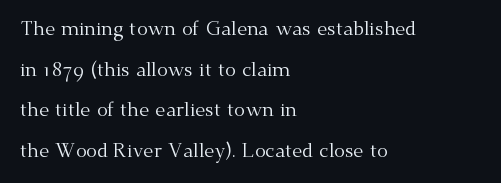
The rendering uses a large line-height, opening up the rows. The setting favours the left margin, as ordinary paragraphs usually do. Vertical strokes here are truly vertical. These lines keep a tight, regular rhythm from letter to letter. Lines of text with bare space underneath.
